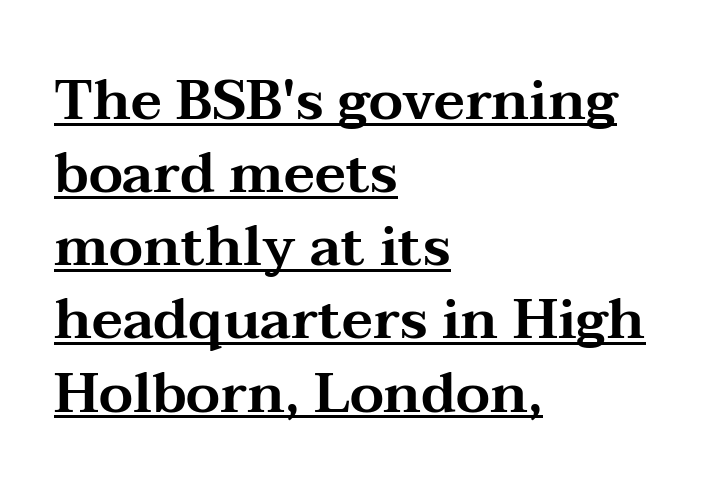
{"serif": "yes", "italic": "no", "width": "wide", "stroke_contrast": "medium", "x_height": "medium", "monospaced": "no", "underline": "yes", "align": "left", "line_spacing": "normal", "line_spacing_ratio": 1.33, "letter_spacing": "normal", "letter_spacing_em": 0.0, "glyph_px": 55}
